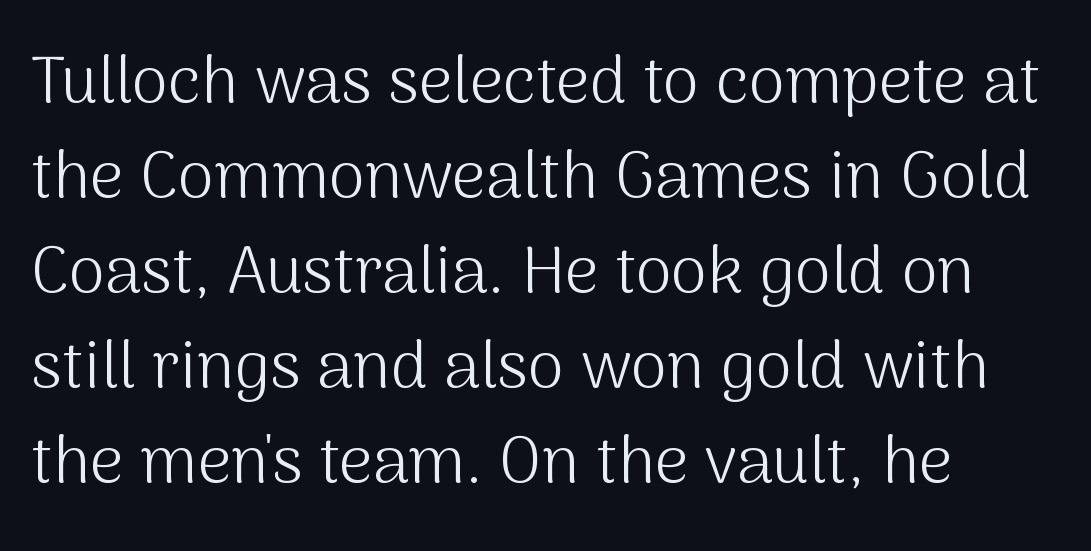
Q: Is the text bold? A: No.
Q: Is the text italic (slanted)? A: No, it is upright.
Q: Is the typeface a serif or a sans-serif typeface? A: Sans-serif.
Q: Is the text underlined? A: No.
Q: How is the paragraph aligned? A: Left-aligned.
Q: Is the spacing between letters normal or unusually wide? A: Normal.
Q: Is the spacing between lines tight, normal or loose? A: Normal.
Q: Width (condensed, normal, or wide)? A: Normal.
Q: Stroke contrast? A: Medium.
Q: x-height? A: Medium.
Q: Monospaced? A: No.
